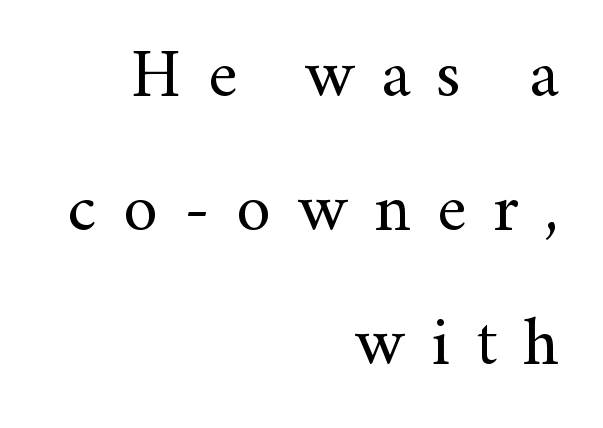
Q: Is the text bold? A: No.
Q: Is the text italic (slanted)? A: No, it is upright.
Q: Is the typeface a serif or a sans-serif typeface? A: Serif.
Q: Is the text underlined? A: No.
Q: How is the paragraph aligned? A: Right-aligned.
Q: Is the spacing between letters normal or unusually wide? A: Unusually wide.
Q: Is the spacing between lines tight, normal or loose? A: Loose.
Q: Width (condensed, normal, or wide)? A: Normal.
Q: Stroke contrast? A: Medium.
Q: x-height? A: Small.
Q: Monospaced? A: No.
